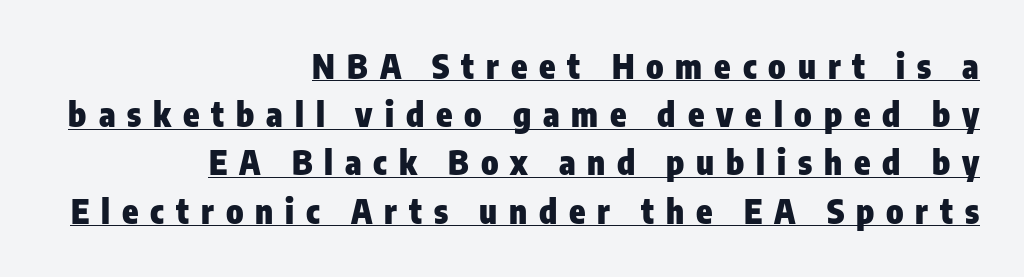
{"serif": "no", "italic": "no", "bold": "yes", "weight": "heavy", "width": "condensed", "stroke_contrast": "low", "x_height": "medium", "monospaced": "no", "underline": "yes", "align": "right", "line_spacing": "normal", "line_spacing_ratio": 1.46, "letter_spacing": "wide", "letter_spacing_em": 0.36, "glyph_px": 33}
